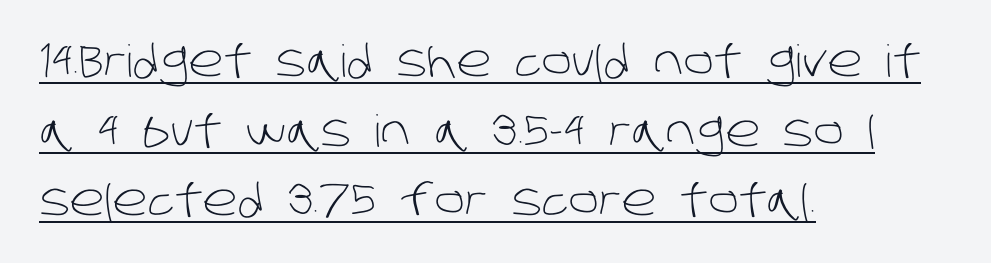
These lines stack with their left ends in a neat column. Look at the bottom of the vertical strokes: they stop flat, with no serifs. Character widths vary here, with narrow letters taking less room than wide ones. Bold? No — there's no thickening of the strokes. Tracking value appears to be zero — textbook default spacing.
